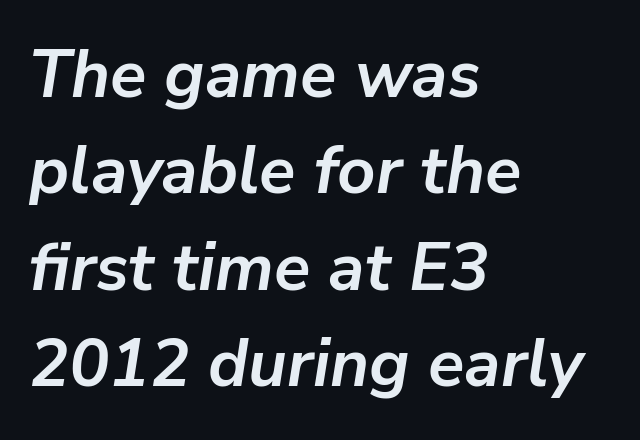
How would I describe the line gaps? Plain and ordinary. The setting favours the left margin, as ordinary paragraphs usually do. Tracking value appears to be zero — textbook default spacing. Rule under the text: the space is simply empty. The typography opts for an oblique posture over an upright one.
